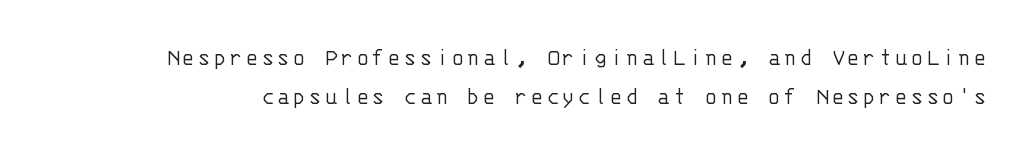
Q: Is the text bold? A: No.
Q: Is the text italic (slanted)? A: No, it is upright.
Q: Is the text underlined? A: No.
Q: Is the spacing between lines tight, normal or loose? A: Normal.
